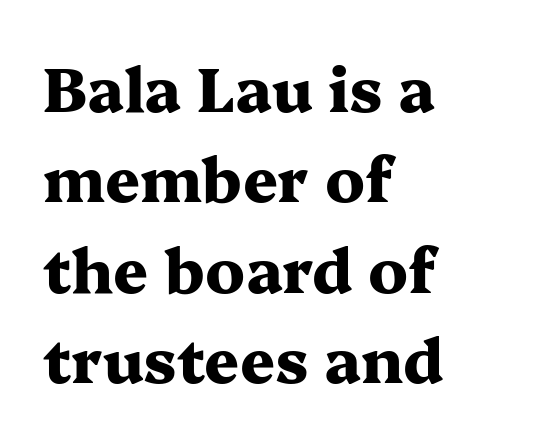
The space beneath each line is pristine and unruled. The font is running at its bold setting. Each letter keeps its own natural width here, so spacing adapts to shape. This is the regular roman posture of the typeface.
